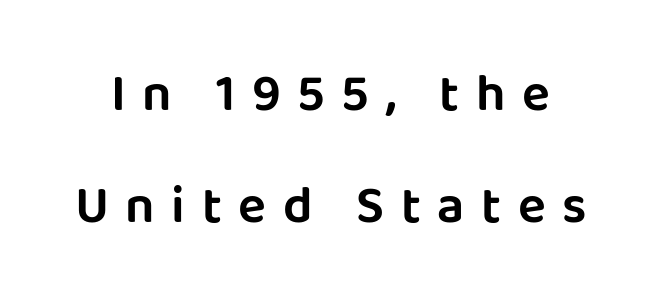
Q: Is the text italic (slanted)? A: No, it is upright.
Q: Is the typeface a serif or a sans-serif typeface? A: Sans-serif.
Q: Is the text underlined? A: No.
Q: Is the spacing between letters normal or unusually wide? A: Unusually wide.
Q: Is the spacing between lines tight, normal or loose? A: Loose.
Q: Width (condensed, normal, or wide)? A: Normal.
Q: Stroke contrast? A: Low.
Q: x-height? A: Large.
Q: Monospaced? A: No.
